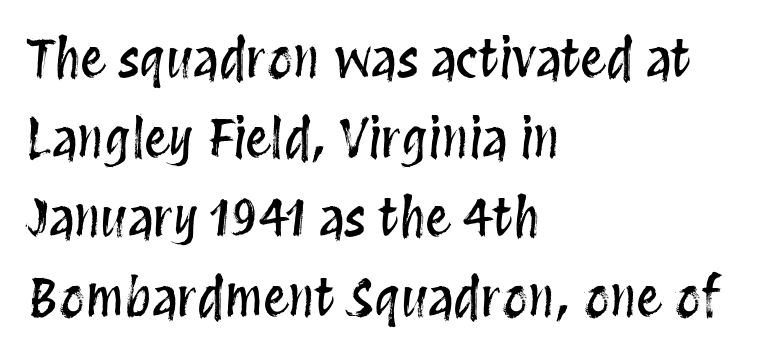
The image shows 51 px condensed type, upright; set left-aligned, normal line spacing (1.56x), normal letter spacing, not underlined; medium stroke contrast and a large x-height.
